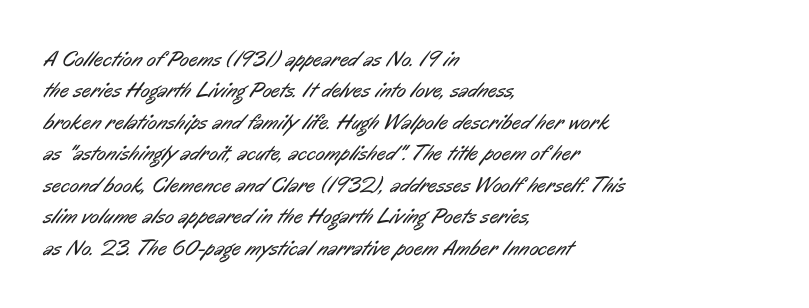
Q: Is the text bold? A: No.
Q: Is the text underlined? A: No.
Q: How is the paragraph aligned? A: Left-aligned.
Q: Is the spacing between letters normal or unusually wide? A: Normal.
Q: Is the spacing between lines tight, normal or loose? A: Normal.
